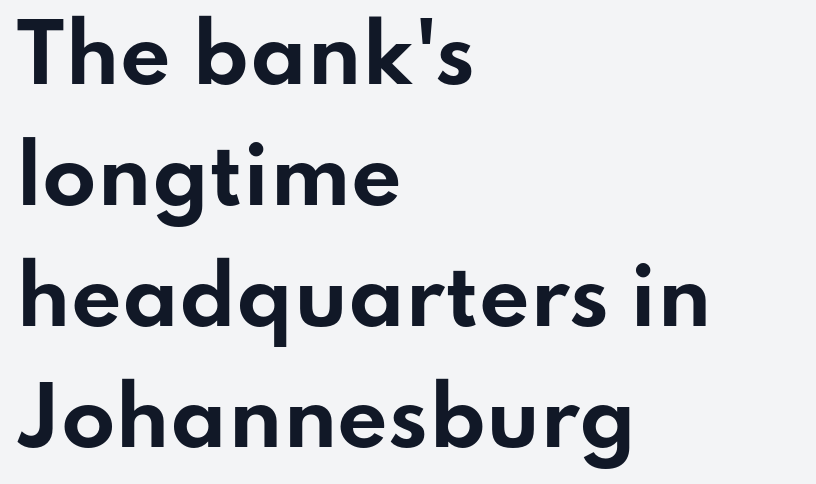
The image shows 79 px bold, wide sans-serif type, upright; set left-aligned, normal line spacing (1.53x), normal letter spacing, not underlined; low stroke contrast and a small x-height.
